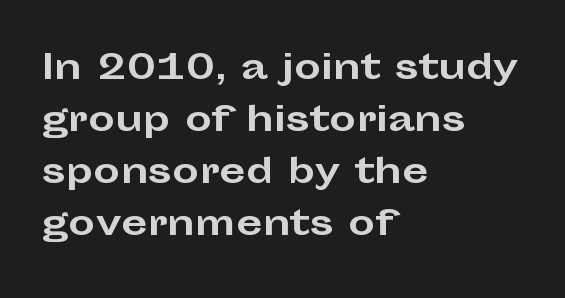
The image shows 34 px bold, wide sans-serif type, upright; set left-aligned, normal line spacing (1.53x), normal letter spacing, not underlined; low stroke contrast and a medium x-height.
